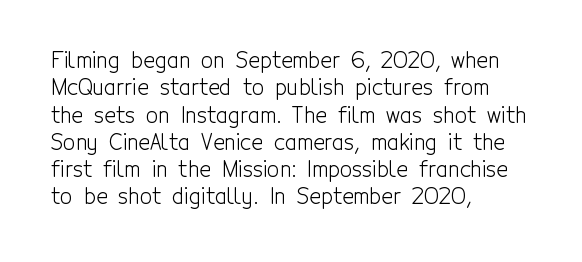
{"italic": "no", "bold": "no", "underline": "no", "align": "left", "line_spacing_ratio": 1.24, "letter_spacing": "normal", "letter_spacing_em": 0.0, "glyph_px": 22}
